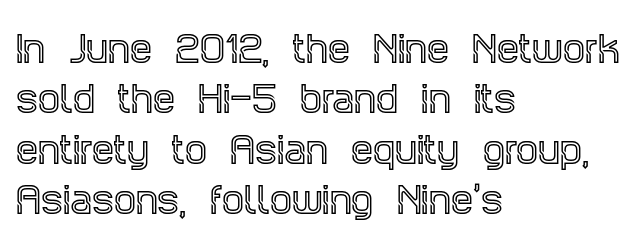
Is this a fixed-width face? No — the glyphs have proportional, varying widths. To sum up the face: it has serifs. The tracking reads as untouched default to a designer's eye. Descenders are the only things crossing below the line. Each line starts at the same left margin while the right side varies.
